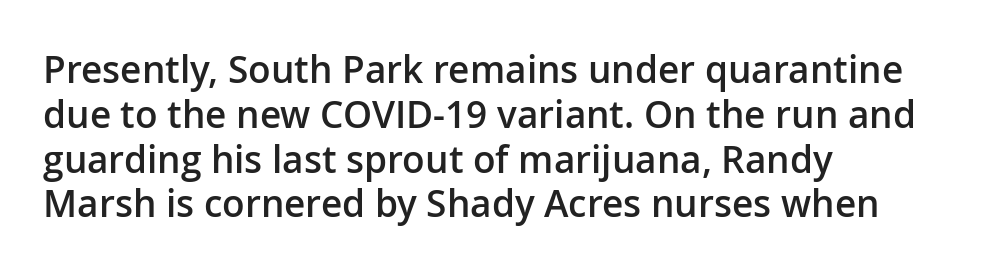
Q: Is the text bold? A: Semi-bold.
Q: Is the text italic (slanted)? A: No, it is upright.
Q: Is the typeface a serif or a sans-serif typeface? A: Sans-serif.
Q: Is the text underlined? A: No.
Q: How is the paragraph aligned? A: Left-aligned.
Q: Is the spacing between letters normal or unusually wide? A: Normal.
Q: Width (condensed, normal, or wide)? A: Normal.
Q: Stroke contrast? A: Low.
Q: x-height? A: Medium.
Q: Monospaced? A: No.
